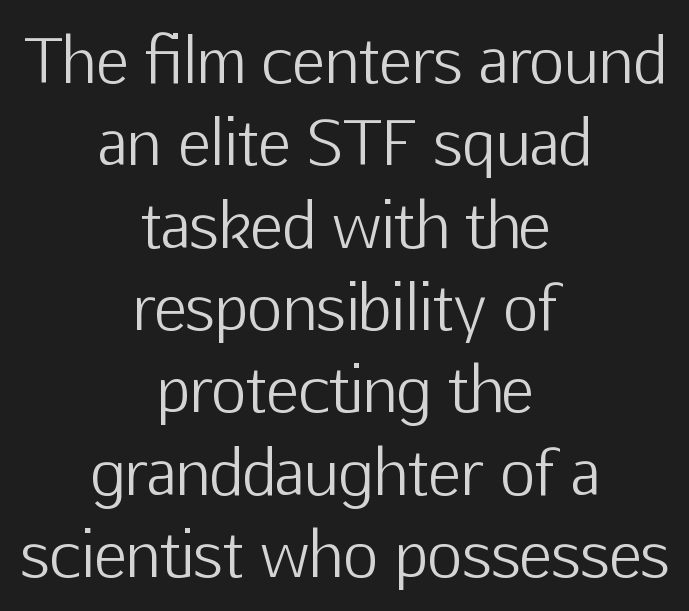
Q: Is the text bold? A: No.
Q: Is the text italic (slanted)? A: No, it is upright.
Q: Is the typeface a serif or a sans-serif typeface? A: Sans-serif.
Q: Is the text underlined? A: No.
Q: How is the paragraph aligned? A: Centered.
Q: Is the spacing between letters normal or unusually wide? A: Normal.
Q: Is the spacing between lines tight, normal or loose? A: Normal.
Q: Width (condensed, normal, or wide)? A: Normal.
Q: Stroke contrast? A: Low.
Q: x-height? A: Medium.
Q: Monospaced? A: No.
